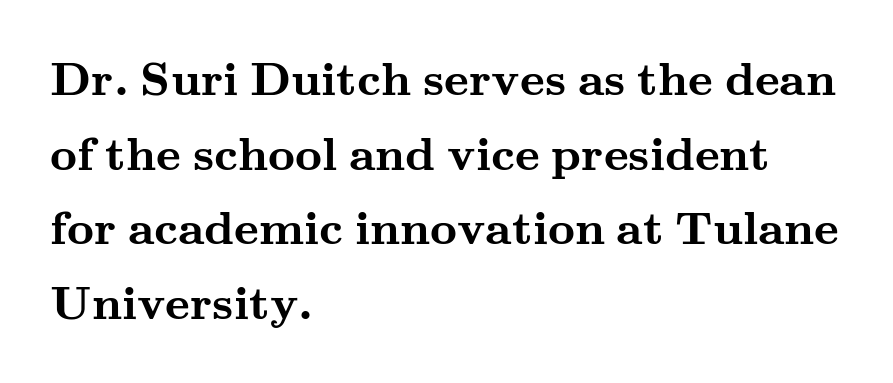
The face used here is proportionally spaced, like ordinary book or web type. Does the lettering tilt? It doesn't — this is upright. Vertical spacing — default. Short note: letters normally spaced. Yep, those are serifs on the letters.
